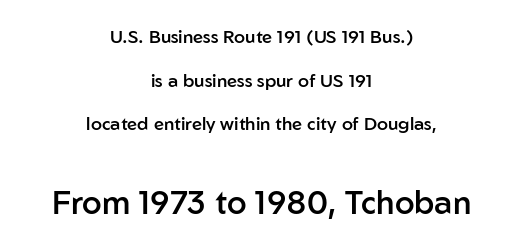
This sample uses plain, unmodified letter spacing. Note: smaller setting up top, larger setting below. The passage shown is not underscored anywhere. This sample is center-justified, so both line endings float freely.
